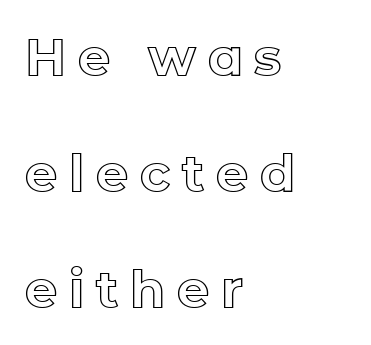
Q: Is the text italic (slanted)? A: No, it is upright.
Q: Is the text underlined? A: No.
Q: How is the paragraph aligned? A: Left-aligned.
Q: Is the spacing between letters normal or unusually wide? A: Unusually wide.
Q: Is the spacing between lines tight, normal or loose? A: Loose.
Q: Width (condensed, normal, or wide)? A: Normal.
Q: x-height? A: Medium.
Q: Monospaced? A: No.
